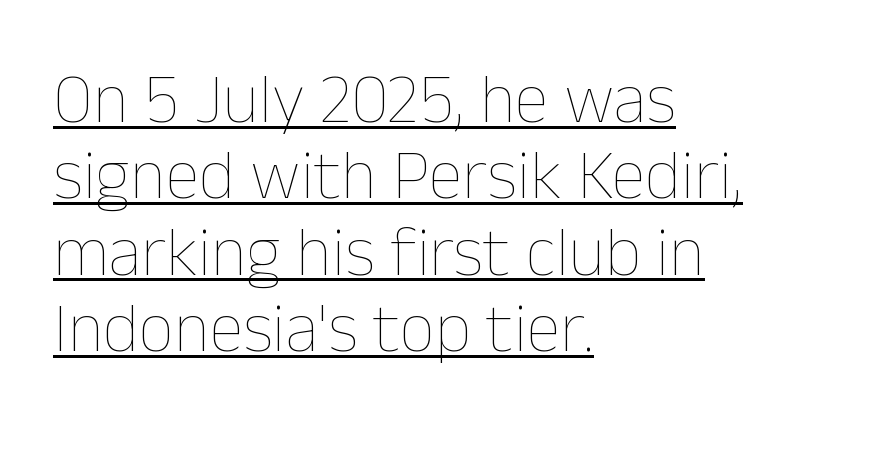
Check the space under the baseline: a stroke is drawn there. These lines are rendered in a variable-pitch font. Is the block centered? No — it sits flush against the left margin. Between one letter and the next there's only the usual sliver of space. The typography opts for an upright posture over an oblique one. Stroke mass is kept to a normal reading level or below.
